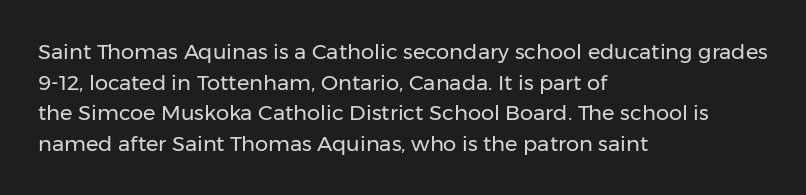
Q: Is the text bold? A: No.
Q: Is the text italic (slanted)? A: No, it is upright.
Q: Is the text underlined? A: No.
Q: How is the paragraph aligned? A: Left-aligned.
Q: Is the spacing between letters normal or unusually wide? A: Normal.
Q: Is the spacing between lines tight, normal or loose? A: Normal.
